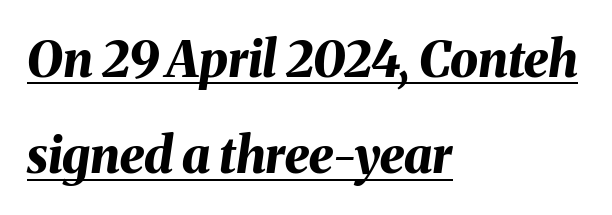
The image shows 50 px bold type, italic (leaning right); set left-aligned, loose line spacing (1.93x), normal letter spacing, underlined; medium stroke contrast and a medium x-height.
